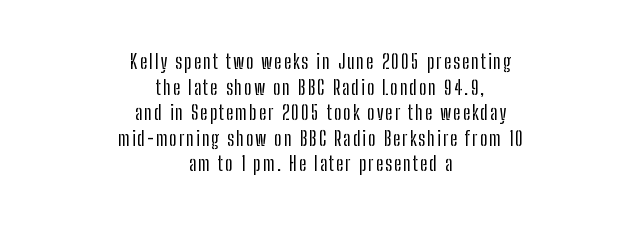
The image shows 20 px text type, upright; set centered, normal line spacing (1.28x), not underlined.
